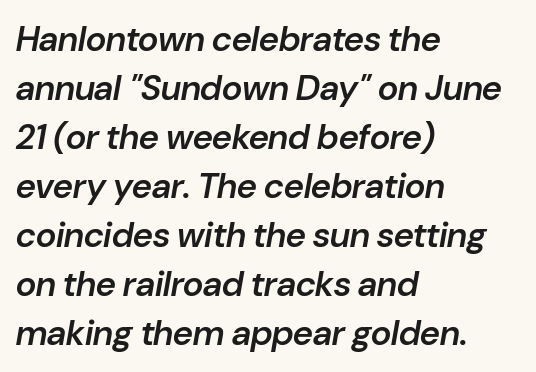
The image shows 35 px semibold type, italic (leaning right); set left-aligned, normal line spacing (1.4x), normal letter spacing, not underlined; low stroke contrast and a medium x-height.
